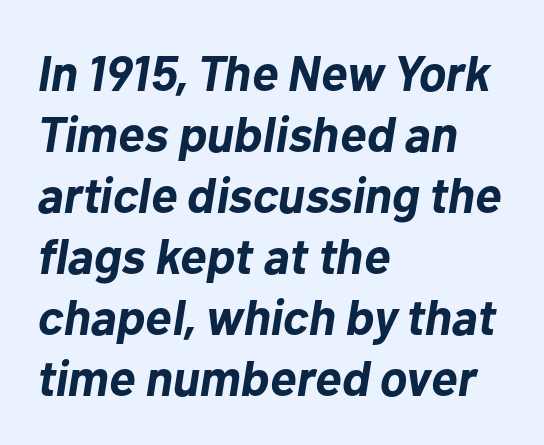
{"italic": "yes", "lean": "right", "slant_degrees": 10, "bold": "yes", "weight": "bold", "width": "normal", "stroke_contrast": "low", "x_height": "medium", "monospaced": "no", "underline": "no", "align": "left", "line_spacing_ratio": 1.22, "letter_spacing": "normal", "letter_spacing_em": 0.0, "glyph_px": 50}
